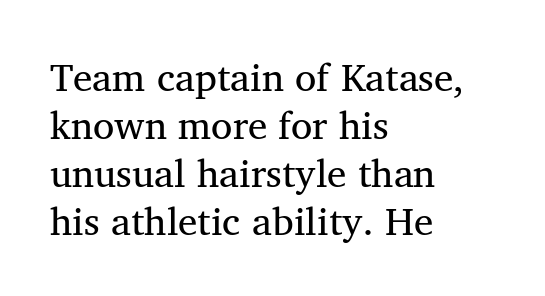
The typesetter chose a ragged-right arrangement here. Weight class: somewhere from thin through regular. The characters display serif detailing at their extremities. Is this a fixed-width face? No — the glyphs have proportional, varying widths. Words appear dense and cohesive because spacing is normal. The zone under the glyphs is completely vacant.
